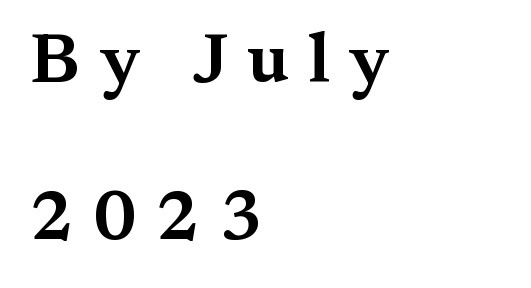
Q: Is the text italic (slanted)? A: No, it is upright.
Q: Is the typeface a serif or a sans-serif typeface? A: Serif.
Q: Is the text underlined? A: No.
Q: How is the paragraph aligned? A: Left-aligned.
Q: Is the spacing between letters normal or unusually wide? A: Unusually wide.
Q: Is the spacing between lines tight, normal or loose? A: Loose.
Q: Width (condensed, normal, or wide)? A: Wide.
Q: Stroke contrast? A: Medium.
Q: x-height? A: Medium.
Q: Monospaced? A: No.
